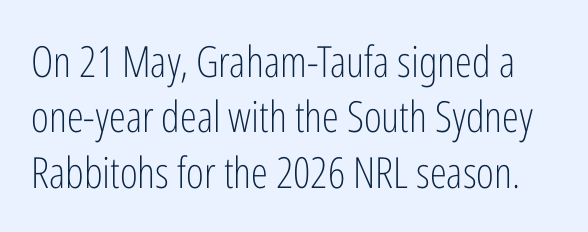
{"serif": "no", "italic": "no", "bold": "no", "weight": "light", "width": "condensed", "stroke_contrast": "low", "x_height": "medium", "monospaced": "no", "underline": "no", "line_spacing": "normal", "line_spacing_ratio": 1.29, "letter_spacing": "normal", "letter_spacing_em": 0.0, "glyph_px": 43}
